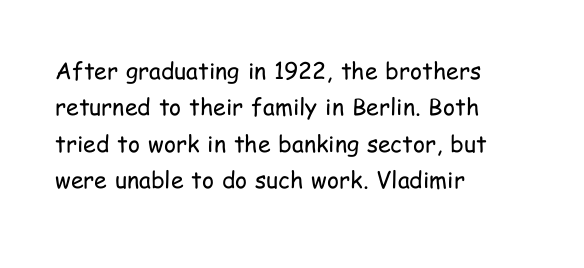
The image shows 23 px text type, upright; set left-aligned, normal line spacing (1.58x), normal letter spacing, not underlined.
